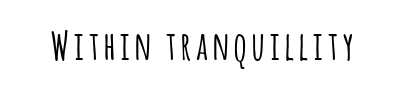
{"serif": "no", "italic": "no", "width": "condensed", "stroke_contrast": "low", "x_height": "large", "monospaced": "no", "underline": "no", "glyph_px": 39}
